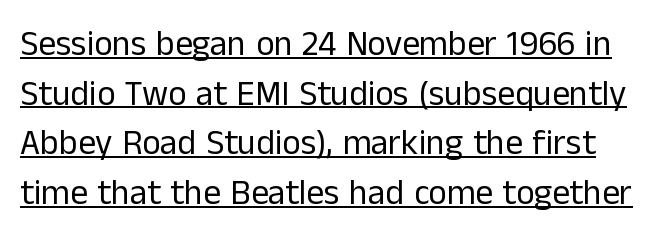
Q: Is the text bold? A: No.
Q: Is the text italic (slanted)? A: No, it is upright.
Q: Is the typeface a serif or a sans-serif typeface? A: Sans-serif.
Q: Is the text underlined? A: Yes.
Q: Is the spacing between letters normal or unusually wide? A: Normal.
Q: Is the spacing between lines tight, normal or loose? A: Normal.
Q: Width (condensed, normal, or wide)? A: Normal.
Q: Stroke contrast? A: Low.
Q: x-height? A: Medium.
Q: Monospaced? A: No.
